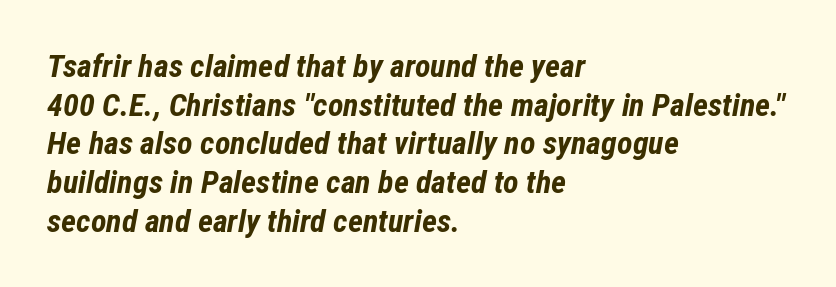
Q: Is the text bold? A: Yes.
Q: Is the text italic (slanted)? A: Yes, it leans right by about 12 degrees.
Q: Is the text underlined? A: No.
Q: How is the paragraph aligned? A: Left-aligned.
Q: Is the spacing between letters normal or unusually wide? A: Normal.
Q: Width (condensed, normal, or wide)? A: Condensed.
Q: Stroke contrast? A: Low.
Q: x-height? A: Medium.
Q: Monospaced? A: No.
